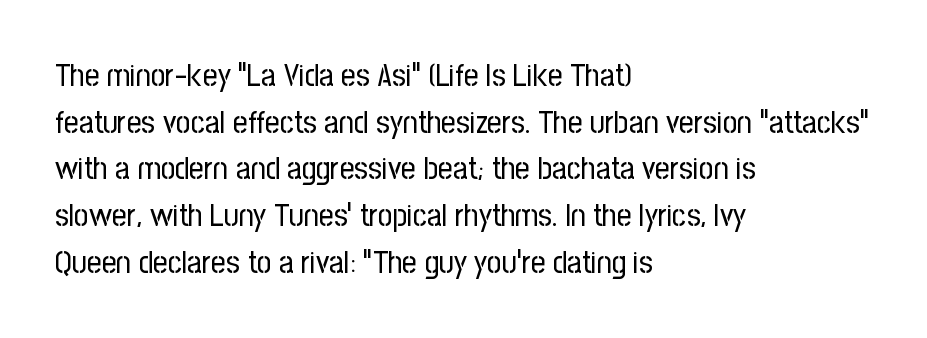
Q: Is the text bold? A: No.
Q: Is the text italic (slanted)? A: No, it is upright.
Q: Is the typeface a serif or a sans-serif typeface? A: Sans-serif.
Q: Is the text underlined? A: No.
Q: How is the paragraph aligned? A: Left-aligned.
Q: Is the spacing between letters normal or unusually wide? A: Normal.
Q: Is the spacing between lines tight, normal or loose? A: Normal.
Q: Width (condensed, normal, or wide)? A: Condensed.
Q: Stroke contrast? A: Low.
Q: x-height? A: Medium.
Q: Monospaced? A: No.
